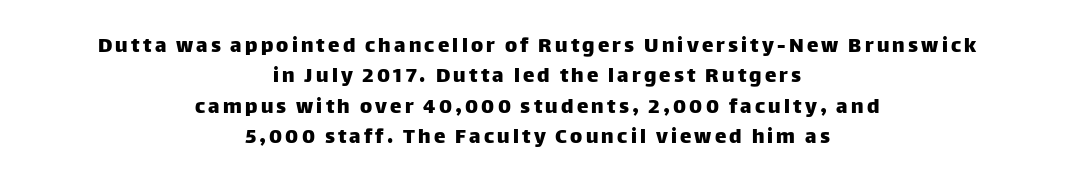
{"italic": "no", "underline": "no", "align": "center", "line_spacing": "normal", "line_spacing_ratio": 1.32, "glyph_px": 23}
